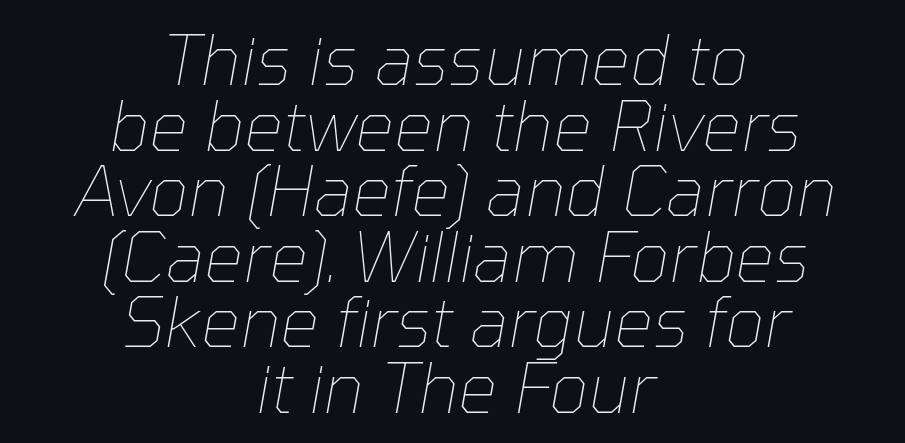
Q: Is the text bold? A: No.
Q: Is the text italic (slanted)? A: Yes, it leans right by about 10 degrees.
Q: Is the text underlined? A: No.
Q: How is the paragraph aligned? A: Centered.
Q: Is the spacing between letters normal or unusually wide? A: Normal.
Q: Is the spacing between lines tight, normal or loose? A: Tight.
Q: Width (condensed, normal, or wide)? A: Normal.
Q: Stroke contrast? A: Low.
Q: x-height? A: Medium.
Q: Monospaced? A: No.
